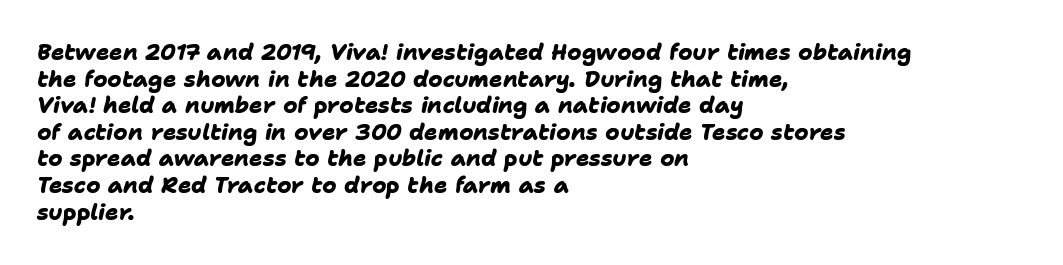
{"bold": "yes", "underline": "no", "align": "left", "line_spacing_ratio": 1.21, "letter_spacing": "normal", "letter_spacing_em": 0.0, "glyph_px": 22}
